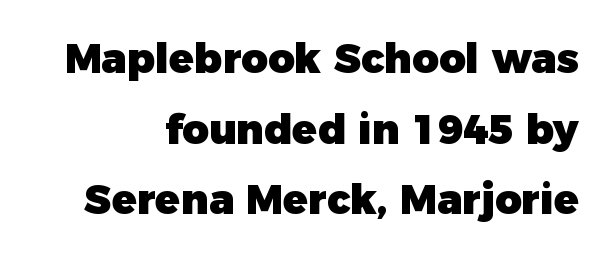
Q: Is the text bold? A: Yes.
Q: Is the text italic (slanted)? A: No, it is upright.
Q: Is the typeface a serif or a sans-serif typeface? A: Sans-serif.
Q: Is the text underlined? A: No.
Q: Is the spacing between letters normal or unusually wide? A: Normal.
Q: Width (condensed, normal, or wide)? A: Normal.
Q: Stroke contrast? A: Low.
Q: x-height? A: Medium.
Q: Monospaced? A: No.
